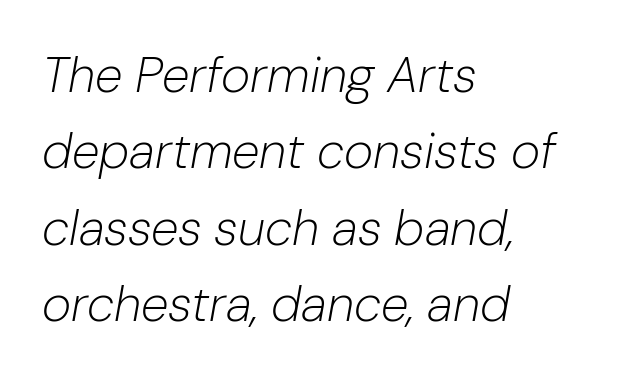
{"italic": "yes", "lean": "right", "slant_degrees": 10, "bold": "no", "weight": "light", "width": "normal", "stroke_contrast": "low", "x_height": "medium", "monospaced": "no", "underline": "no", "align": "left", "line_spacing": "normal", "line_spacing_ratio": 1.53, "letter_spacing": "normal", "letter_spacing_em": 0.0, "glyph_px": 50}
